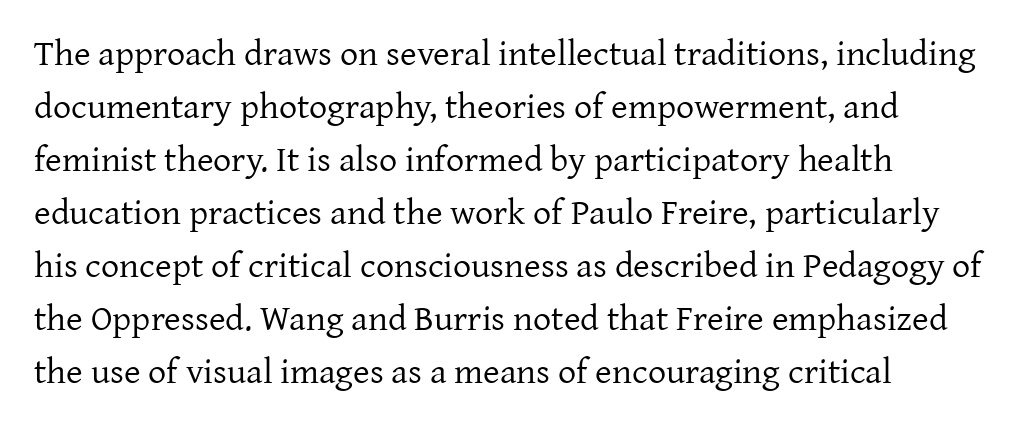
The image shows 36 px regular-weight serif type, upright; set normal line spacing (1.47x), normal letter spacing, not underlined; low stroke contrast and a medium x-height.
